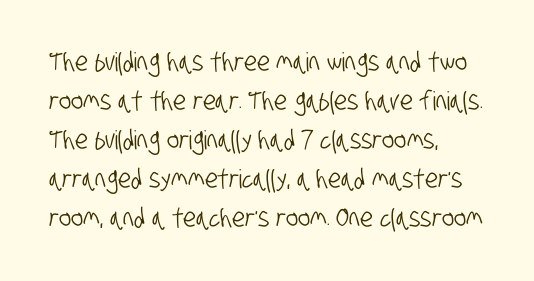
Interline gaps are of average width in this sample. This rendering leaves character spacing at its baseline value. Beneath every word, the page is bare. This sample is left-justified, so line endings fall wherever the words run out.
